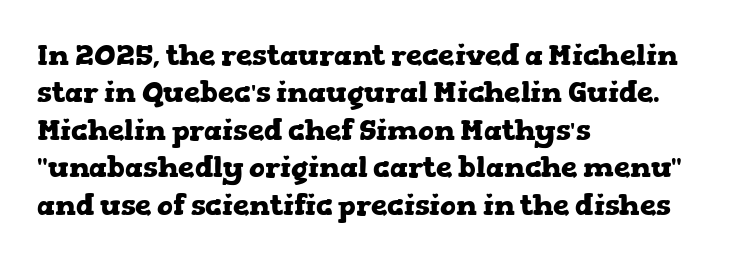
Only glyphs here, with clear space below each row. A student would call this left alignment; a typographer would say flush left, rag right. What kind of face is this? One with serifs. The lettering stays uniformly vertical, giving the passage a roman look. The lines sit at an ordinary, default distance from one another. The passage shown is emphatically bold.
